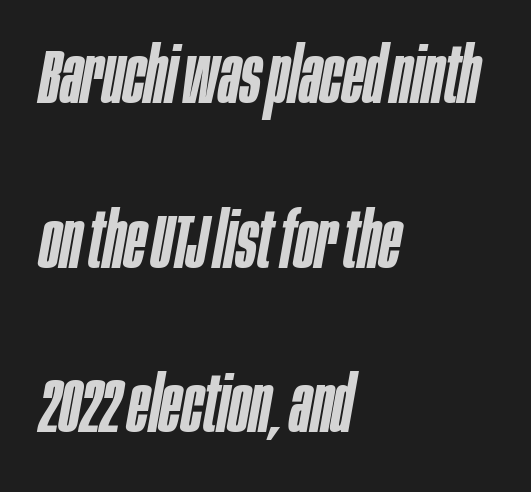
Where is the straight margin? On the left. The rendering uses natural spacing where letterforms have individual widths. Weight: semibold (demi). Inter-character spacing is left at the font's built-in metrics. Airy leading. The space beneath each line is pristine and unruled.
